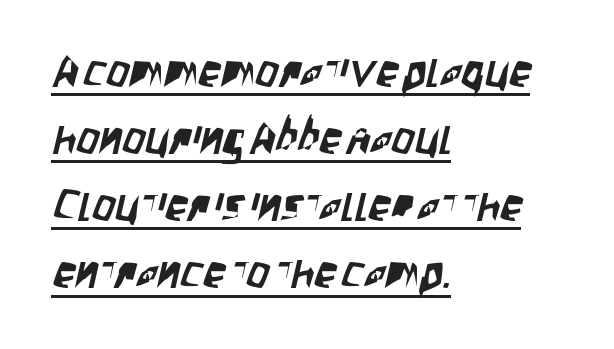
Q: Is the typeface a serif or a sans-serif typeface? A: Sans-serif.
Q: Is the text underlined? A: Yes.
Q: How is the paragraph aligned? A: Left-aligned.
Q: Is the spacing between letters normal or unusually wide? A: Normal.
Q: Is the spacing between lines tight, normal or loose? A: Normal.
Q: Width (condensed, normal, or wide)? A: Condensed.
Q: Stroke contrast? A: Low.
Q: x-height? A: Large.
Q: Monospaced? A: No.
